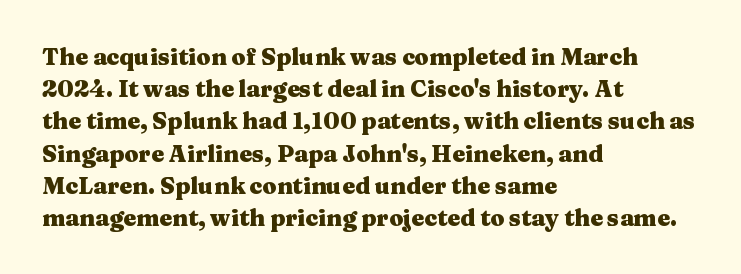
Q: Is the text bold? A: Yes.
Q: Is the text italic (slanted)? A: No, it is upright.
Q: Is the text underlined? A: No.
Q: How is the paragraph aligned? A: Left-aligned.
Q: Is the spacing between letters normal or unusually wide? A: Normal.
Q: Is the spacing between lines tight, normal or loose? A: Normal.
